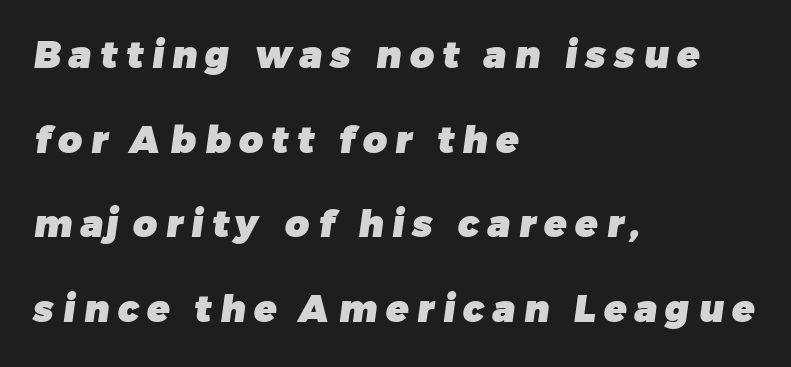
Baseline-to-baseline distance is far greater than the letter height. In terms of weight, the rendering is a true, heavy bold. The words here are not underlined. The characters display no serif detailing; their extremities are plain.
